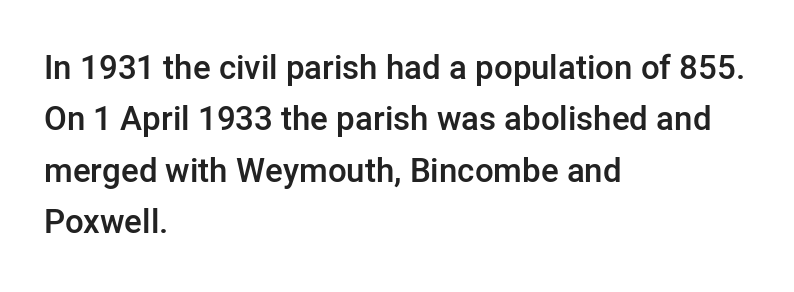
Q: Is the text bold? A: Semi-bold.
Q: Is the text italic (slanted)? A: No, it is upright.
Q: Is the typeface a serif or a sans-serif typeface? A: Sans-serif.
Q: Is the text underlined? A: No.
Q: How is the paragraph aligned? A: Left-aligned.
Q: Is the spacing between letters normal or unusually wide? A: Normal.
Q: Is the spacing between lines tight, normal or loose? A: Normal.
Q: Width (condensed, normal, or wide)? A: Normal.
Q: Stroke contrast? A: Low.
Q: x-height? A: Medium.
Q: Monospaced? A: No.
